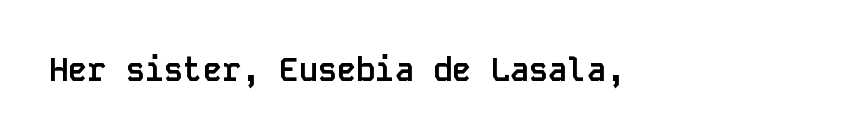
The image shows 32 px semibold sans-serif type, upright, monospaced; set normal letter spacing, not underlined; low stroke contrast and a large x-height.
